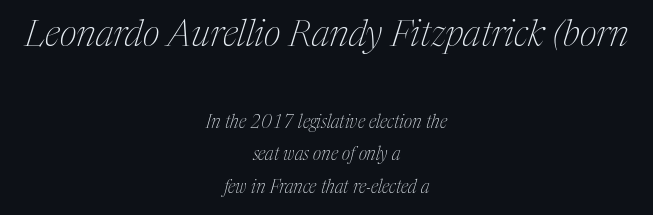
Q: Is the text bold? A: No.
Q: Is the text italic (slanted)? A: Yes, it leans right by about 17 degrees.
Q: Is the typeface a serif or a sans-serif typeface? A: Serif.
Q: Is the text underlined? A: No.
Q: How is the paragraph aligned? A: Centered.
Q: Is the spacing between letters normal or unusually wide? A: Normal.
Q: Which block of text is set in a larger size, the first (top) or the second (bottom)? A: The first (top) one.
Q: Width (condensed, normal, or wide)? A: Condensed.
Q: Stroke contrast? A: Medium.
Q: x-height? A: Medium.
Q: Monospaced? A: No.
